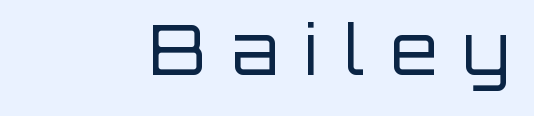
Q: Is the text bold? A: No.
Q: Is the text italic (slanted)? A: No, it is upright.
Q: Is the typeface a serif or a sans-serif typeface? A: Sans-serif.
Q: Is the text underlined? A: No.
Q: How is the paragraph aligned? A: Right-aligned.
Q: Is the spacing between letters normal or unusually wide? A: Unusually wide.
Q: Width (condensed, normal, or wide)? A: Normal.
Q: Stroke contrast? A: Low.
Q: x-height? A: Large.
Q: Monospaced? A: No.
